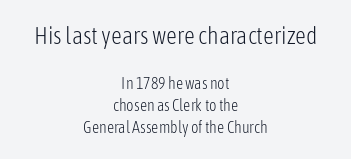
The face looks like a standard text weight, possibly lighter. The paragraph shown floats in the horizontal middle. Does the lettering tilt? It doesn't — this is upright. The area under the type is left untouched. Large over small — that's the arrangement of the two blocks here.
